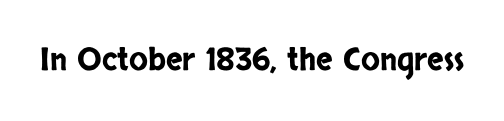
{"serif": "no", "italic": "no", "width": "condensed", "stroke_contrast": "low", "x_height": "large", "monospaced": "no", "underline": "no", "letter_spacing": "normal", "letter_spacing_em": 0.0, "glyph_px": 31}
